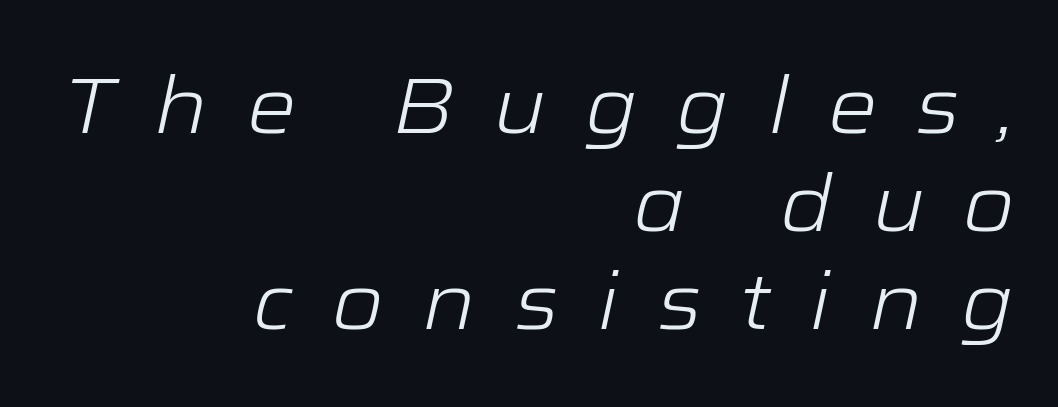
The image shows 79 px light, wide type, italic (leaning right); set right-aligned, line spacing 1.24x, unusually wide letter spacing (+0.48 em), not underlined; low stroke contrast and a medium x-height.
